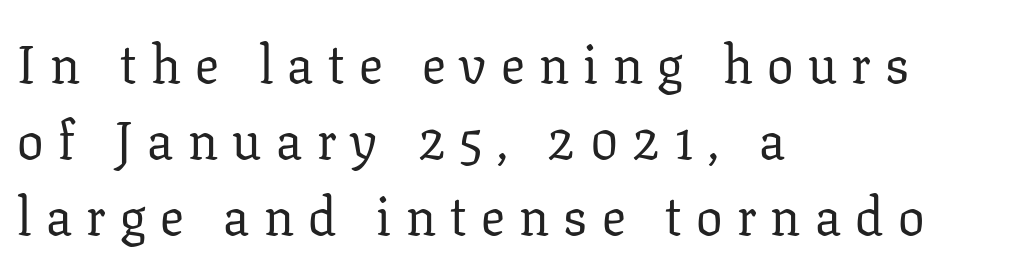
{"serif": "yes", "italic": "no", "bold": "no", "weight": "regular", "width": "normal", "stroke_contrast": "low", "x_height": "medium", "monospaced": "no", "underline": "no", "align": "left", "line_spacing": "normal", "line_spacing_ratio": 1.43, "letter_spacing": "wide", "letter_spacing_em": 0.27, "glyph_px": 53}
